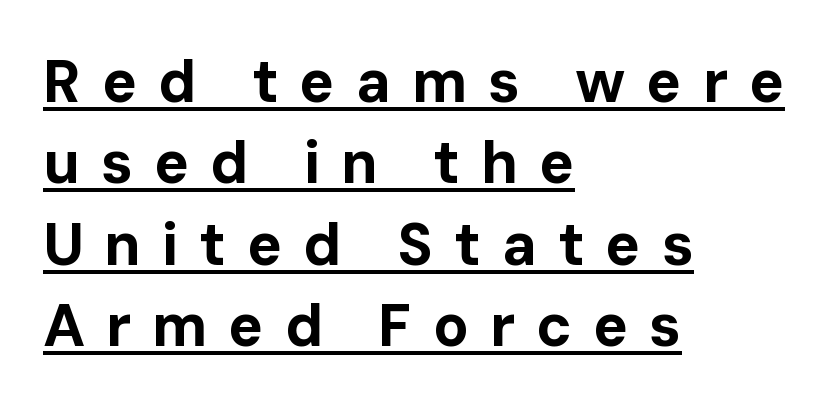
Students, note that the glyphs here are deliberately spaced far apart. The letters advance in unequal steps, a hallmark of proportional type. Characters remain perfectly vertical along every line. Alignment: flush left.
